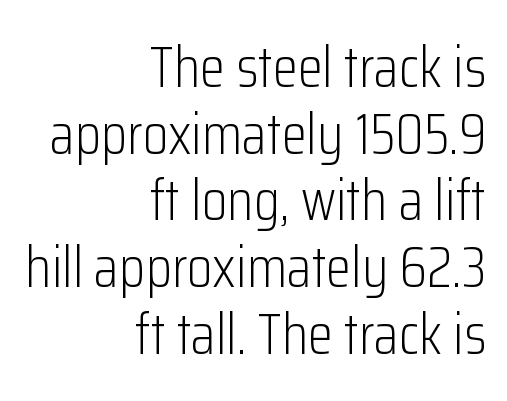
{"serif": "no", "italic": "no", "bold": "no", "weight": "light", "width": "condensed", "stroke_contrast": "low", "x_height": "medium", "monospaced": "no", "underline": "no", "align": "right", "line_spacing": "tight", "line_spacing_ratio": 1.15, "letter_spacing": "normal", "letter_spacing_em": 0.0, "glyph_px": 58}
